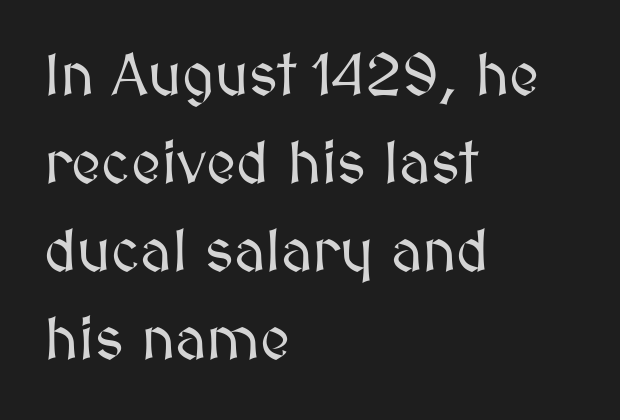
The face used here is rendered with its standard letterfit. Ordinary non-slanted type is in use. Short and long lines alike share a common starting point at left. Decoration check: the copy has no underline. These lines sit exactly where default settings would place them.
